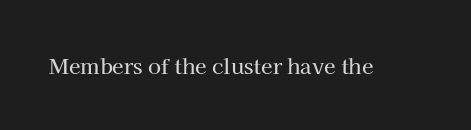
{"italic": "no", "underline": "no", "letter_spacing": "normal", "letter_spacing_em": 0.0, "glyph_px": 21}
